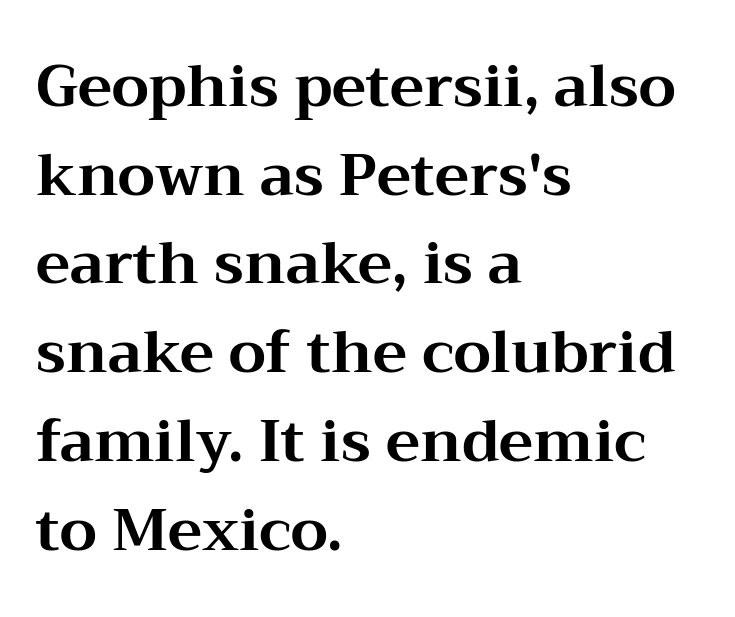
Q: Is the text bold? A: Yes.
Q: Is the text italic (slanted)? A: No, it is upright.
Q: Is the typeface a serif or a sans-serif typeface? A: Serif.
Q: Is the text underlined? A: No.
Q: How is the paragraph aligned? A: Left-aligned.
Q: Is the spacing between letters normal or unusually wide? A: Normal.
Q: Is the spacing between lines tight, normal or loose? A: Normal.
Q: Width (condensed, normal, or wide)? A: Wide.
Q: Stroke contrast? A: Medium.
Q: x-height? A: Medium.
Q: Monospaced? A: No.
